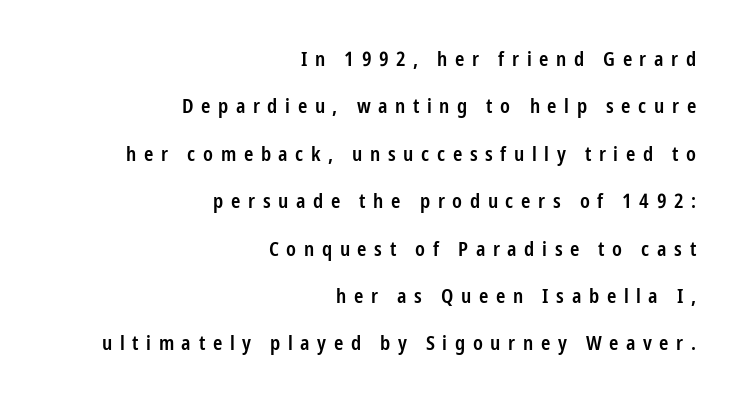
Q: Is the text bold? A: Semi-bold.
Q: Is the text italic (slanted)? A: No, it is upright.
Q: Is the text underlined? A: No.
Q: How is the paragraph aligned? A: Right-aligned.
Q: Is the spacing between letters normal or unusually wide? A: Unusually wide.
Q: Is the spacing between lines tight, normal or loose? A: Loose.
